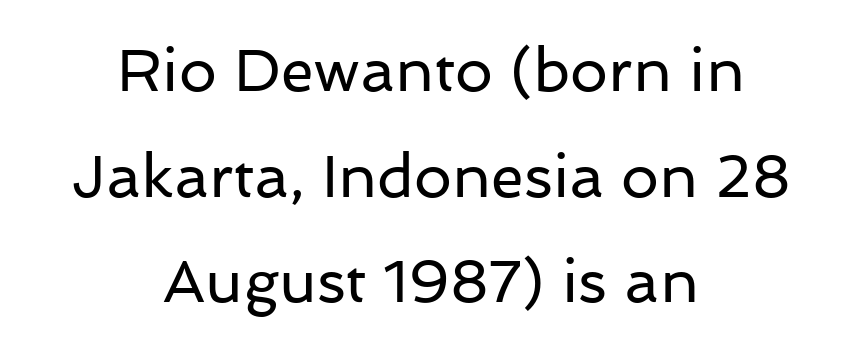
The image shows 60 px regular-weight sans-serif type, upright; set centered, line spacing 1.76x, normal letter spacing, not underlined; low stroke contrast and a medium x-height.
